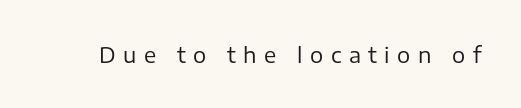
Decoration check: the copy has no underline. Does extra space separate the letters? Yes, quite a lot of it. The specimen reads as upright at a glance. Caption: face not bold, strokes unweighted.
